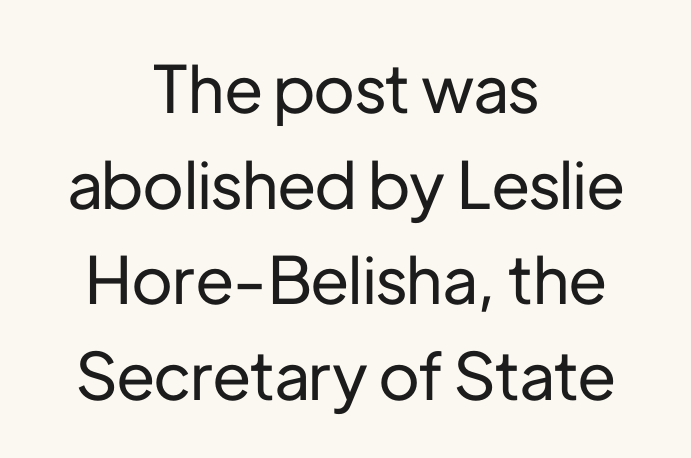
The vertical gap from one line to the next is medium. Does the copy run flush right? No — it is centered line by line. The type is set solid horizontally, with unmodified tracking. Each letter keeps its own natural width here, so spacing adapts to shape. You can tell from the bare stems that sans-serif type was used. Tall strokes in this sample are plumb rather than angled.
